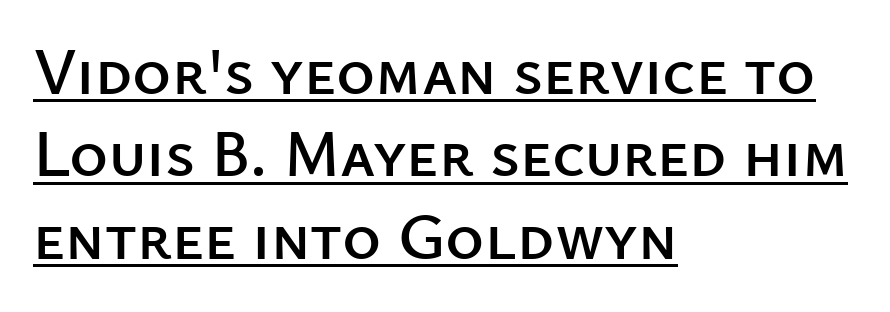
The image shows 66 px sans-serif type, upright; set left-aligned, normal line spacing (1.25x), normal letter spacing, underlined; low stroke contrast and a medium x-height.
